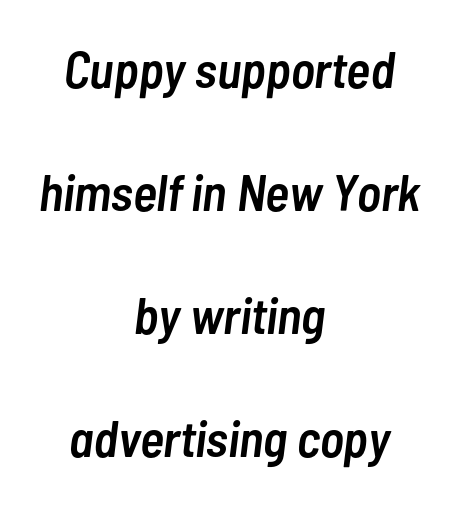
The image shows 51 px semibold, condensed type, italic (leaning right); set centered, loose line spacing (2.41x), normal letter spacing, not underlined; low stroke contrast and a medium x-height.
